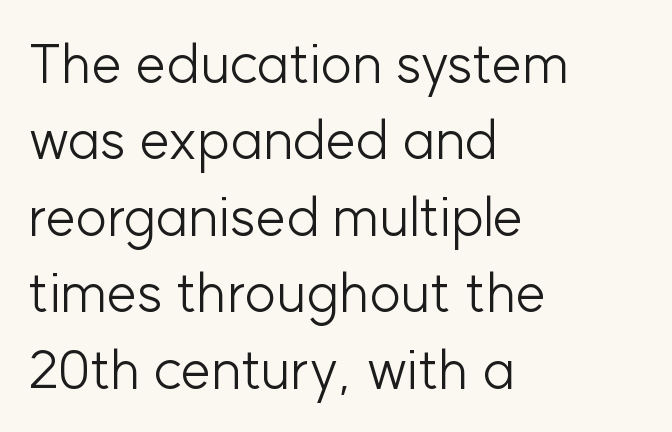
Q: Is the text bold? A: No.
Q: Is the text italic (slanted)? A: No, it is upright.
Q: Is the typeface a serif or a sans-serif typeface? A: Sans-serif.
Q: Is the text underlined? A: No.
Q: How is the paragraph aligned? A: Left-aligned.
Q: Is the spacing between letters normal or unusually wide? A: Normal.
Q: Is the spacing between lines tight, normal or loose? A: Normal.
Q: Width (condensed, normal, or wide)? A: Normal.
Q: Stroke contrast? A: Low.
Q: x-height? A: Medium.
Q: Monospaced? A: No.
